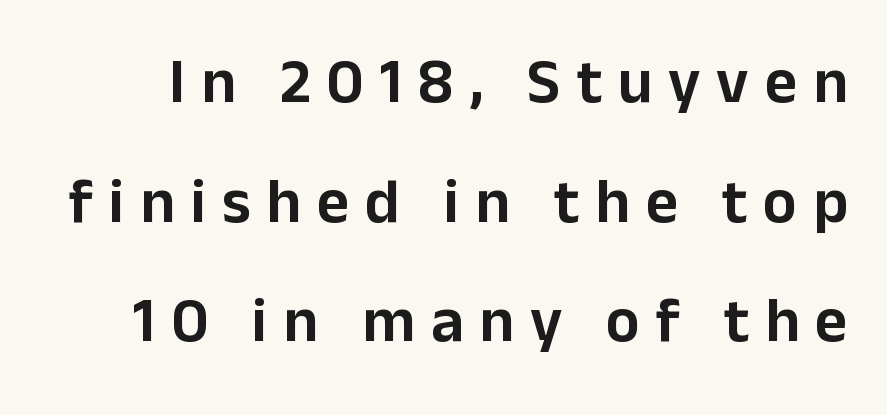
The image shows 63 px sans-serif type, upright; set loose line spacing (1.9x), unusually wide letter spacing (+0.25 em), not underlined; low stroke contrast and a medium x-height.
